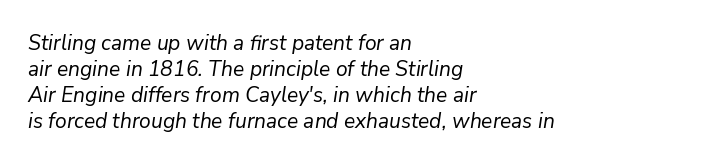
Q: Is the text bold? A: No.
Q: Is the text italic (slanted)? A: Yes, it leans right by about 9 degrees.
Q: Is the text underlined? A: No.
Q: How is the paragraph aligned? A: Left-aligned.
Q: Is the spacing between letters normal or unusually wide? A: Normal.
